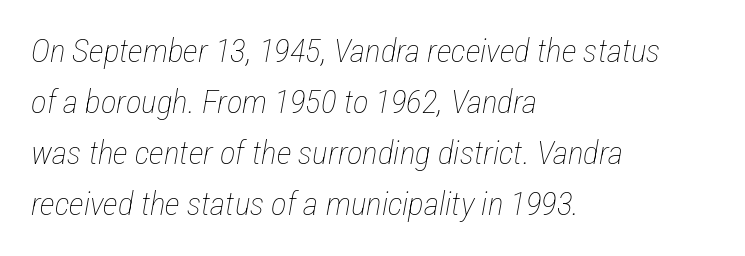
Q: Is the text bold? A: No.
Q: Is the text italic (slanted)? A: Yes, it leans right by about 12 degrees.
Q: Is the text underlined? A: No.
Q: How is the paragraph aligned? A: Left-aligned.
Q: Is the spacing between letters normal or unusually wide? A: Normal.
Q: Is the spacing between lines tight, normal or loose? A: Normal.
Q: Width (condensed, normal, or wide)? A: Condensed.
Q: Stroke contrast? A: Low.
Q: x-height? A: Medium.
Q: Monospaced? A: No.
